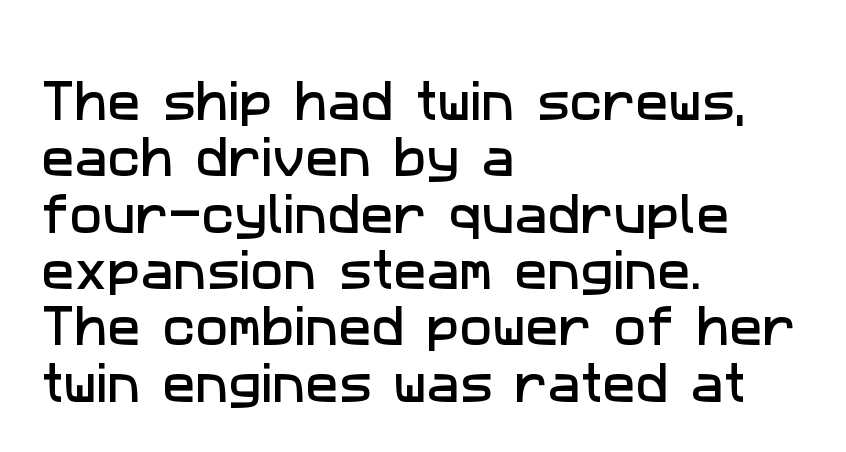
Q: Is the typeface a serif or a sans-serif typeface? A: Sans-serif.
Q: Is the text underlined? A: No.
Q: How is the paragraph aligned? A: Left-aligned.
Q: Is the spacing between letters normal or unusually wide? A: Normal.
Q: Is the spacing between lines tight, normal or loose? A: Normal.
Q: Width (condensed, normal, or wide)? A: Normal.
Q: Stroke contrast? A: Low.
Q: x-height? A: Medium.
Q: Monospaced? A: No.
